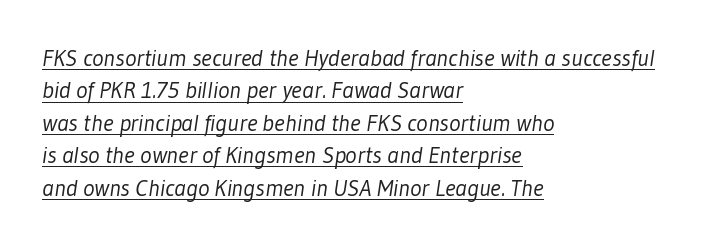
{"bold": "no", "underline": "yes", "align": "left", "line_spacing": "normal", "line_spacing_ratio": 1.35, "letter_spacing": "normal", "letter_spacing_em": 0.0, "glyph_px": 24}
